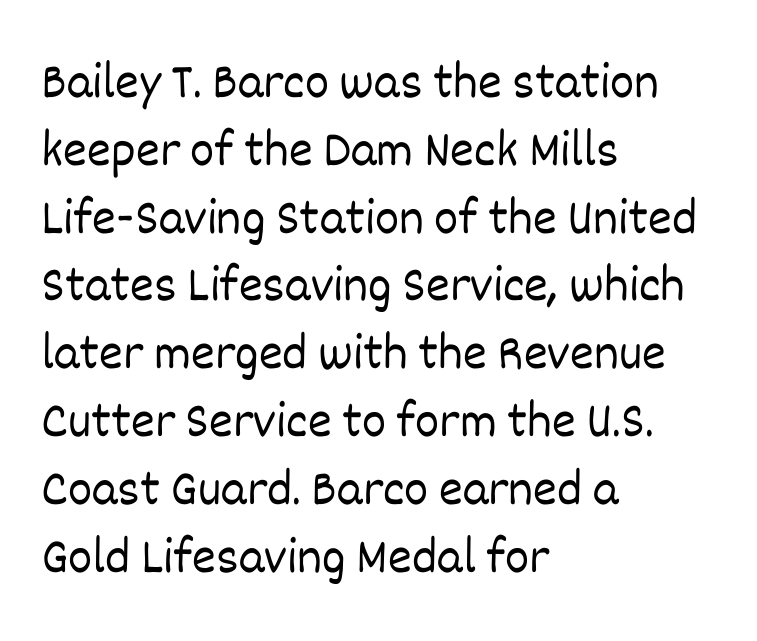
Q: Is the text bold? A: No.
Q: Is the text italic (slanted)? A: No, it is upright.
Q: Is the text underlined? A: No.
Q: How is the paragraph aligned? A: Left-aligned.
Q: Is the spacing between letters normal or unusually wide? A: Normal.
Q: Is the spacing between lines tight, normal or loose? A: Normal.
Q: Width (condensed, normal, or wide)? A: Normal.
Q: Stroke contrast? A: Low.
Q: x-height? A: Large.
Q: Monospaced? A: No.
